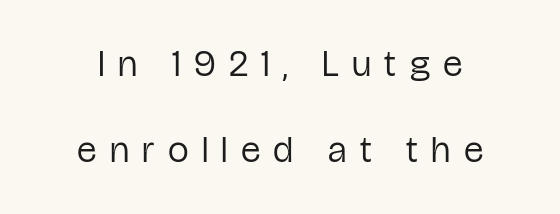
The image shows 37 px regular-weight, condensed sans-serif type, upright; set centered, loose line spacing (2.33x), unusually wide letter spacing (+0.36 em), not underlined; low stroke contrast and a medium x-height.
